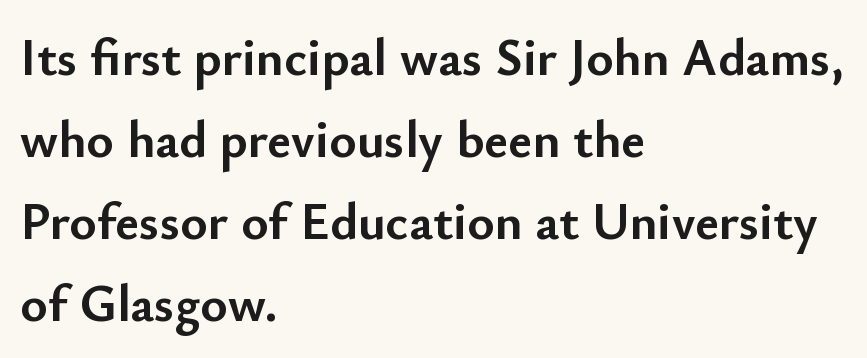
The image shows 52 px semibold sans-serif type, upright; set left-aligned, normal line spacing (1.58x), normal letter spacing, not underlined; low stroke contrast and a small x-height.
